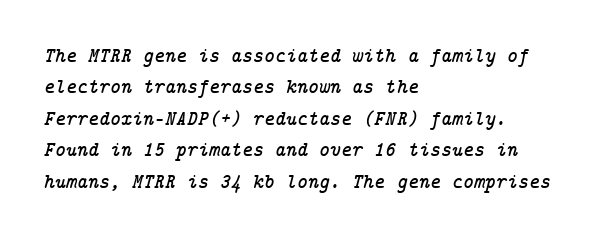
Q: Is the text italic (slanted)? A: Yes, it leans right by about 14 degrees.
Q: Is the text underlined? A: No.
Q: How is the paragraph aligned? A: Left-aligned.
Q: Is the spacing between letters normal or unusually wide? A: Normal.
Q: Is the spacing between lines tight, normal or loose? A: Normal.
